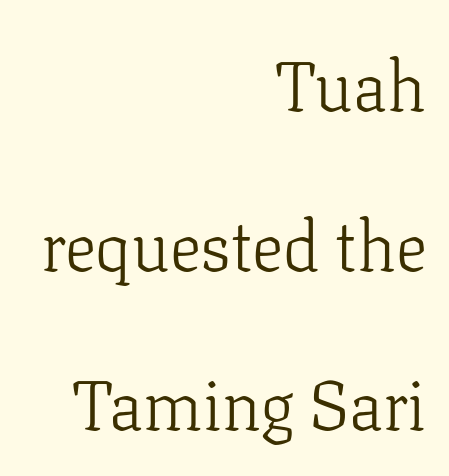
The image shows 70 px light serif type, upright; set right-aligned, loose line spacing (2.28x), normal letter spacing, not underlined; low stroke contrast and a medium x-height.
